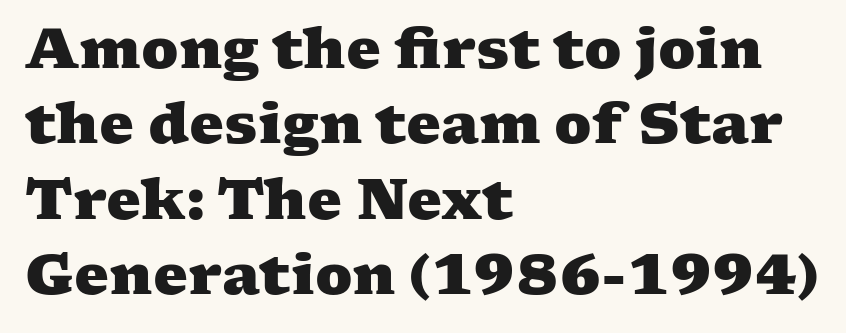
{"serif": "yes", "bold": "yes", "weight": "heavy", "width": "wide", "stroke_contrast": "medium", "x_height": "medium", "monospaced": "no", "underline": "no", "align": "left", "line_spacing": "normal", "line_spacing_ratio": 1.37, "letter_spacing": "normal", "letter_spacing_em": 0.0, "glyph_px": 55}
